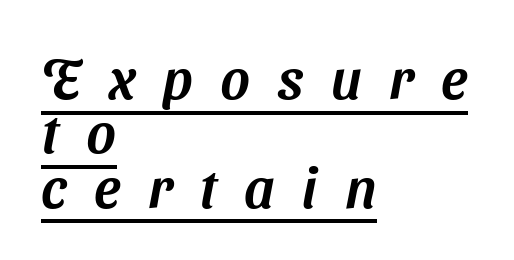
The passage is arranged the way most books set body copy — flush left. Underline: present. A typesetter would call this leading minimal, almost set solid. The letters advance in unequal steps, a hallmark of proportional type. Observe the wide spacing: letters keep a clear distance from each other. Observe the absence of serifs on each vertical stroke in this sample.
